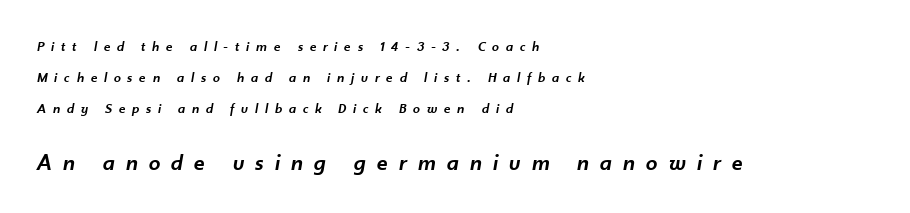
The image shows 23 px text type, italic (leaning right); set left-aligned, loose line spacing (2.2x), unusually wide letter spacing (+0.49 em), not underlined; the second (bottom) block is 1.64x larger.
